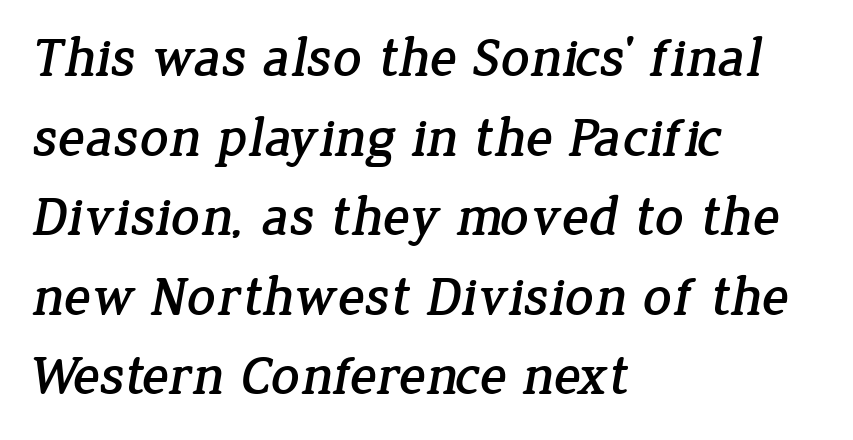
The strip under each line holds only bare page. I'd call this a serif setting — the letters wear small feet. This rendering uses left alignment, leaving the right contour irregular. A typesetter would call this leading conventional body-copy spacing. Looks like regular typesetting: each glyph gets only the width it needs. There is no visible air inserted between adjacent glyphs.
